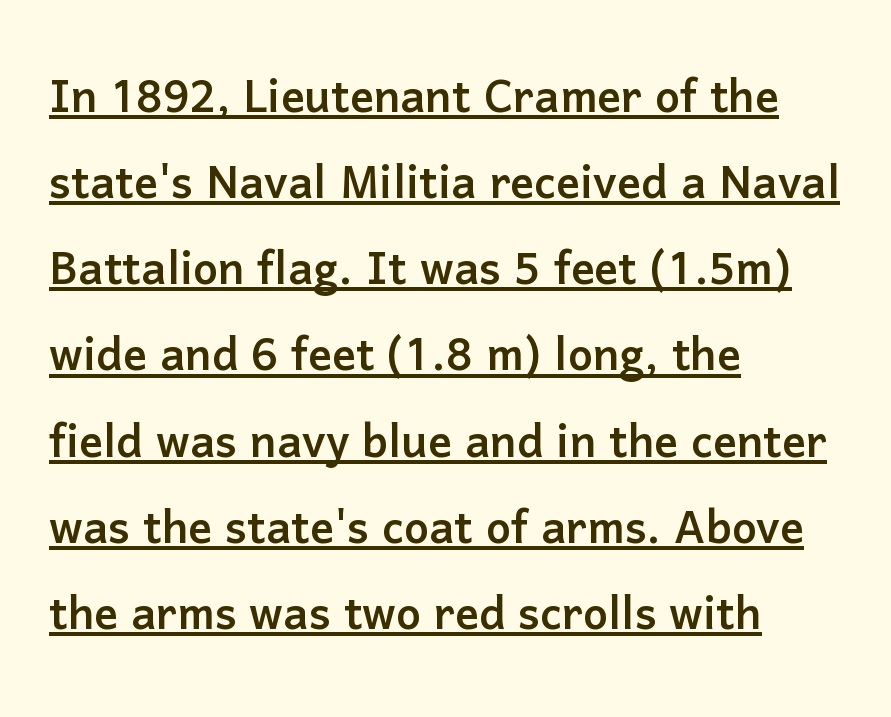
{"serif": "no", "italic": "no", "width": "normal", "stroke_contrast": "low", "x_height": "medium", "monospaced": "no", "underline": "yes", "align": "left", "line_spacing": "normal", "line_spacing_ratio": 1.46, "letter_spacing": "normal", "letter_spacing_em": 0.0, "glyph_px": 59}
